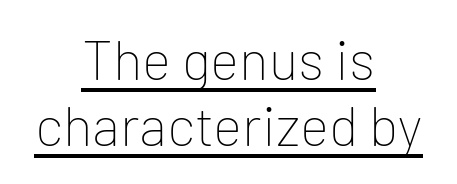
{"serif": "no", "italic": "no", "bold": "no", "weight": "thin", "width": "normal", "stroke_contrast": "low", "x_height": "medium", "monospaced": "no", "underline": "yes", "align": "center", "line_spacing_ratio": 1.2, "letter_spacing": "normal", "letter_spacing_em": 0.0, "glyph_px": 55}
